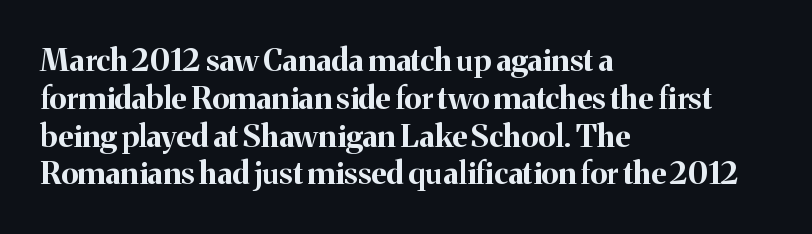
{"serif": "yes", "italic": "no", "bold": "yes", "weight": "bold", "width": "normal", "stroke_contrast": "medium", "x_height": "medium", "monospaced": "no", "underline": "no", "align": "left", "line_spacing_ratio": 1.22, "letter_spacing": "normal", "letter_spacing_em": 0.0, "glyph_px": 31}
